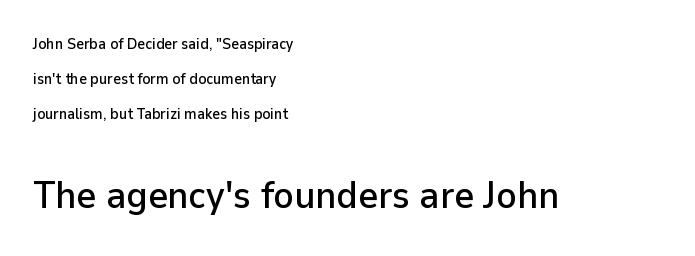
Q: Is the text italic (slanted)? A: No, it is upright.
Q: Is the typeface a serif or a sans-serif typeface? A: Sans-serif.
Q: Is the text underlined? A: No.
Q: How is the paragraph aligned? A: Left-aligned.
Q: Is the spacing between letters normal or unusually wide? A: Normal.
Q: Is the spacing between lines tight, normal or loose? A: Loose.
Q: Which block of text is set in a larger size, the first (top) or the second (bottom)? A: The second (bottom) one.
Q: Width (condensed, normal, or wide)? A: Normal.
Q: Stroke contrast? A: Low.
Q: x-height? A: Medium.
Q: Monospaced? A: No.
